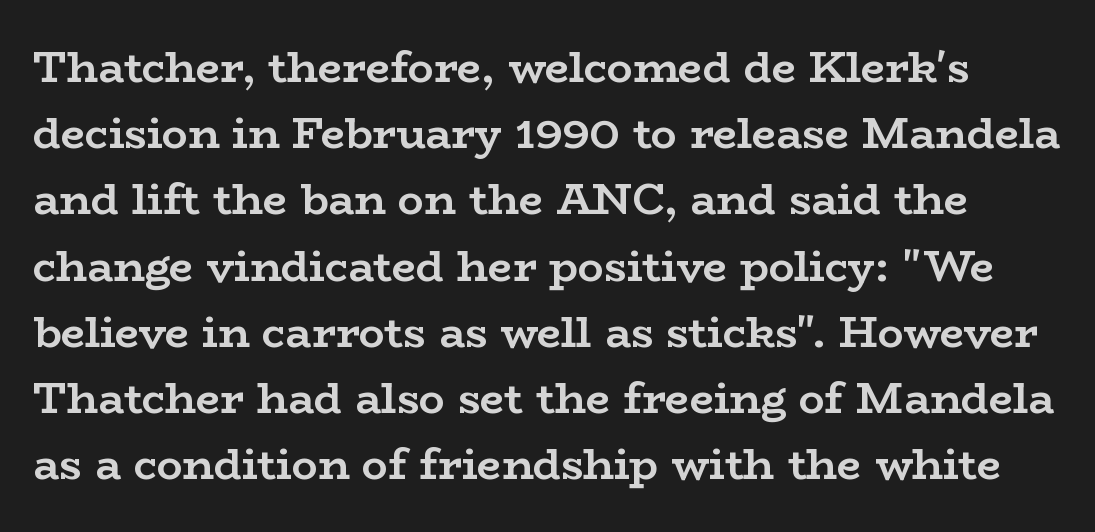
Ascenders rise straight up at ninety degrees. This sample has the flowing, uneven cadence of proportional lettering. The face used here is seriffed, in the tradition of book romans. Decoration check: the copy has no underline.
